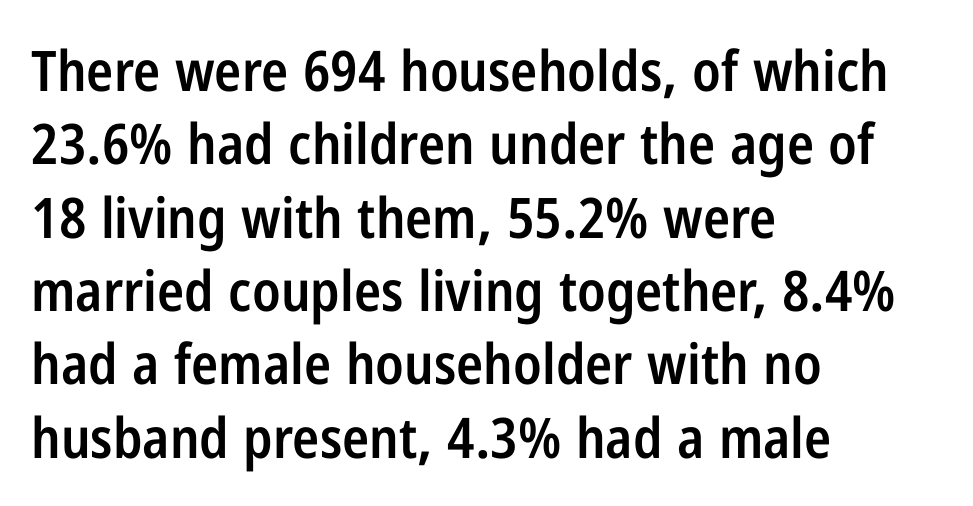
The passage shown stacks its lines at a standard gap. The lines are quadded left. The characters look somewhat weighty, a semibold short of true bold. Words float on clear page, feet unadorned. In terms of letterspacing, this is plain default setting.
